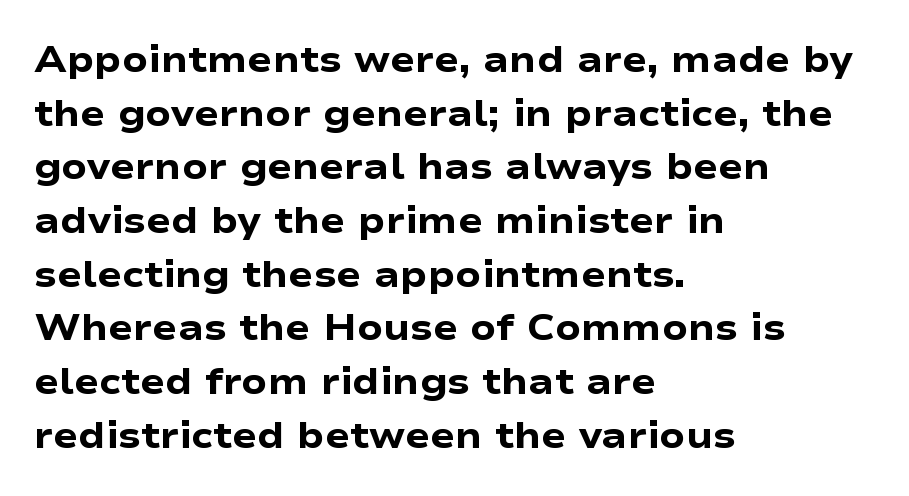
Q: Is the text bold? A: Yes.
Q: Is the text italic (slanted)? A: No, it is upright.
Q: Is the typeface a serif or a sans-serif typeface? A: Sans-serif.
Q: Is the text underlined? A: No.
Q: How is the paragraph aligned? A: Left-aligned.
Q: Is the spacing between letters normal or unusually wide? A: Normal.
Q: Is the spacing between lines tight, normal or loose? A: Normal.
Q: Width (condensed, normal, or wide)? A: Wide.
Q: Stroke contrast? A: Low.
Q: x-height? A: Medium.
Q: Monospaced? A: No.
